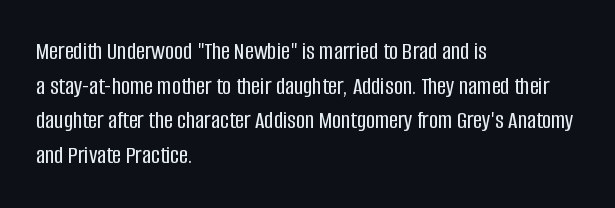
The image shows 25 px text type, upright; set left-aligned, normal line spacing (1.39x), normal letter spacing, not underlined.
